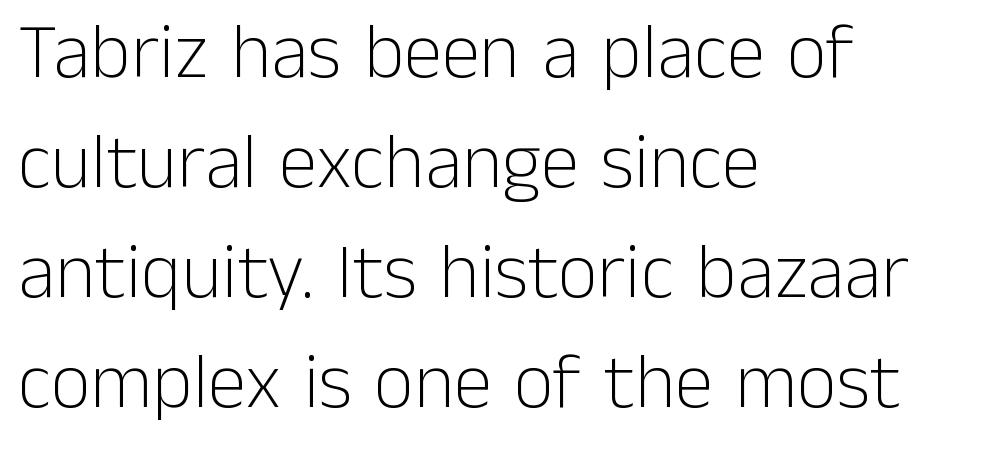
Q: Is the text bold? A: No.
Q: Is the text italic (slanted)? A: No, it is upright.
Q: Is the typeface a serif or a sans-serif typeface? A: Sans-serif.
Q: Is the text underlined? A: No.
Q: How is the paragraph aligned? A: Left-aligned.
Q: Is the spacing between letters normal or unusually wide? A: Normal.
Q: Is the spacing between lines tight, normal or loose? A: Normal.
Q: Width (condensed, normal, or wide)? A: Normal.
Q: Stroke contrast? A: Low.
Q: x-height? A: Medium.
Q: Monospaced? A: No.
